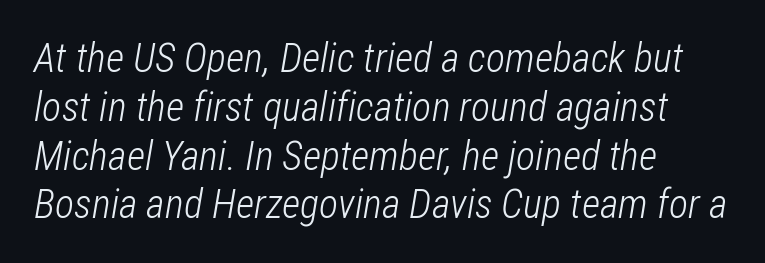
The image shows 40 px light, condensed type, italic (leaning right); set left-aligned, line spacing 1.22x, normal letter spacing, not underlined; low stroke contrast and a medium x-height.
